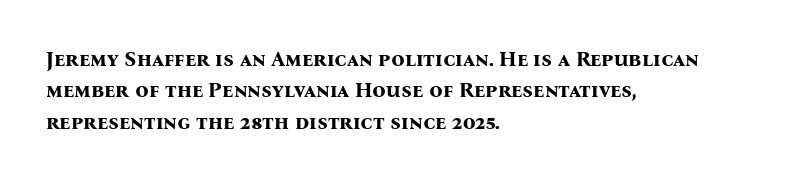
Set as a true bold cut, around the 700 mark. You can tell it's not italic because the verticals are truly vertical. Horizontally, the lines are justified to the leading edge only. Evenly set lines give the paragraph a standard silhouette. Just letters on the line, the space beneath them empty. Compared with typical body copy, the letter spacing here is the same.
